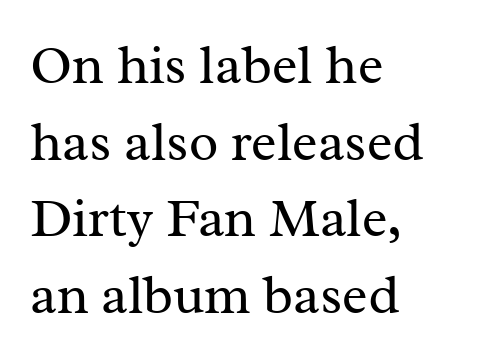
Q: Is the text bold? A: No.
Q: Is the text italic (slanted)? A: No, it is upright.
Q: Is the typeface a serif or a sans-serif typeface? A: Serif.
Q: Is the text underlined? A: No.
Q: How is the paragraph aligned? A: Left-aligned.
Q: Is the spacing between letters normal or unusually wide? A: Normal.
Q: Is the spacing between lines tight, normal or loose? A: Normal.
Q: Width (condensed, normal, or wide)? A: Normal.
Q: Stroke contrast? A: Medium.
Q: x-height? A: Medium.
Q: Monospaced? A: No.
